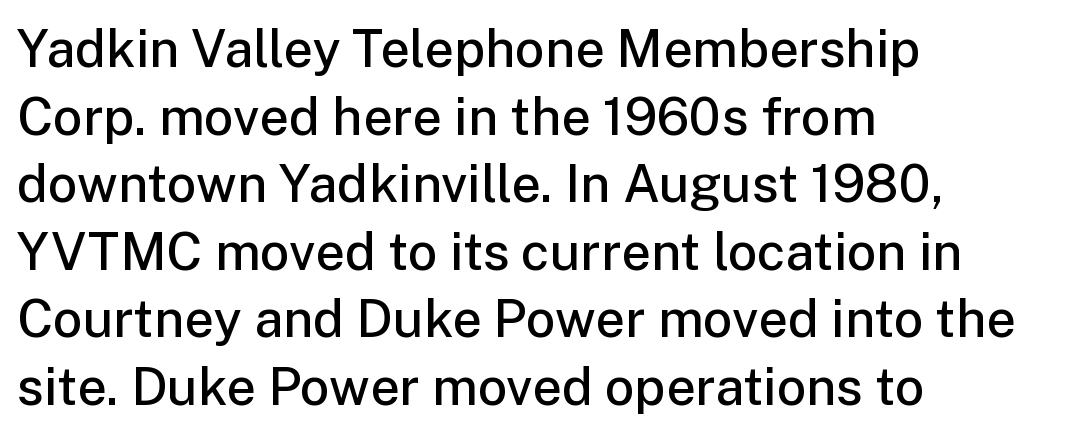
Q: Is the text bold? A: Semi-bold.
Q: Is the text italic (slanted)? A: No, it is upright.
Q: Is the typeface a serif or a sans-serif typeface? A: Sans-serif.
Q: Is the text underlined? A: No.
Q: How is the paragraph aligned? A: Left-aligned.
Q: Is the spacing between letters normal or unusually wide? A: Normal.
Q: Is the spacing between lines tight, normal or loose? A: Normal.
Q: Width (condensed, normal, or wide)? A: Normal.
Q: Stroke contrast? A: Low.
Q: x-height? A: Medium.
Q: Monospaced? A: No.
